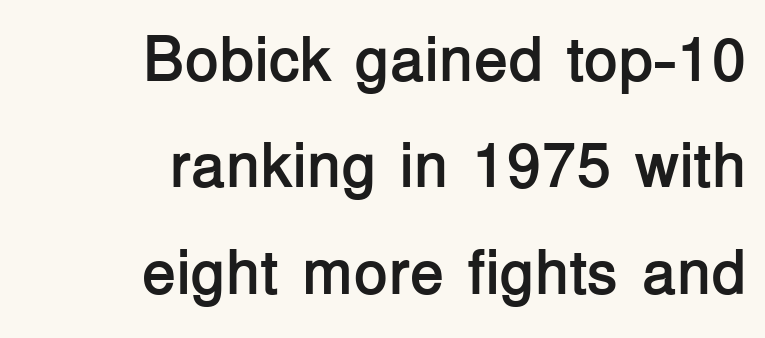
Q: Is the text bold? A: Yes.
Q: Is the text italic (slanted)? A: No, it is upright.
Q: Is the typeface a serif or a sans-serif typeface? A: Sans-serif.
Q: Is the text underlined? A: No.
Q: How is the paragraph aligned? A: Right-aligned.
Q: Is the spacing between letters normal or unusually wide? A: Normal.
Q: Is the spacing between lines tight, normal or loose? A: Normal.
Q: Width (condensed, normal, or wide)? A: Normal.
Q: Stroke contrast? A: Low.
Q: x-height? A: Medium.
Q: Monospaced? A: No.
